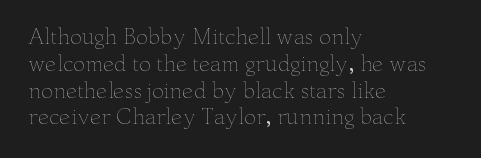
The image shows 20 px text type, upright; set left-aligned, normal line spacing (1.34x), normal letter spacing, not underlined.
